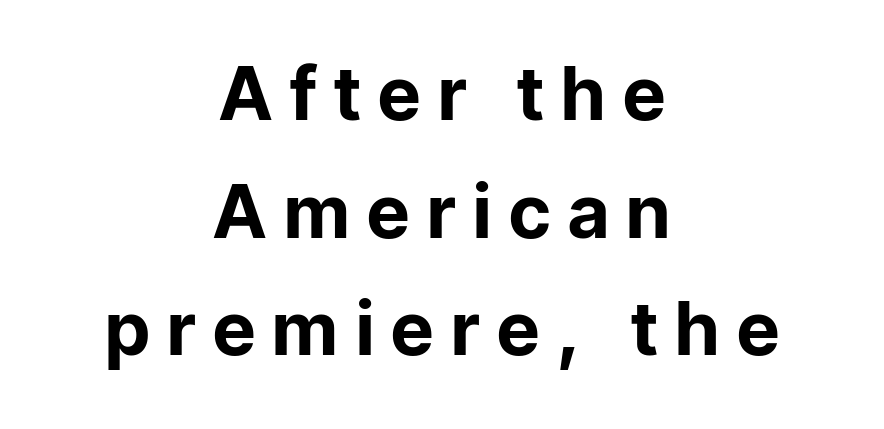
The image shows 74 px sans-serif type, upright; set centered, normal line spacing (1.59x), unusually wide letter spacing (+0.21 em), not underlined; low stroke contrast and a medium x-height.
